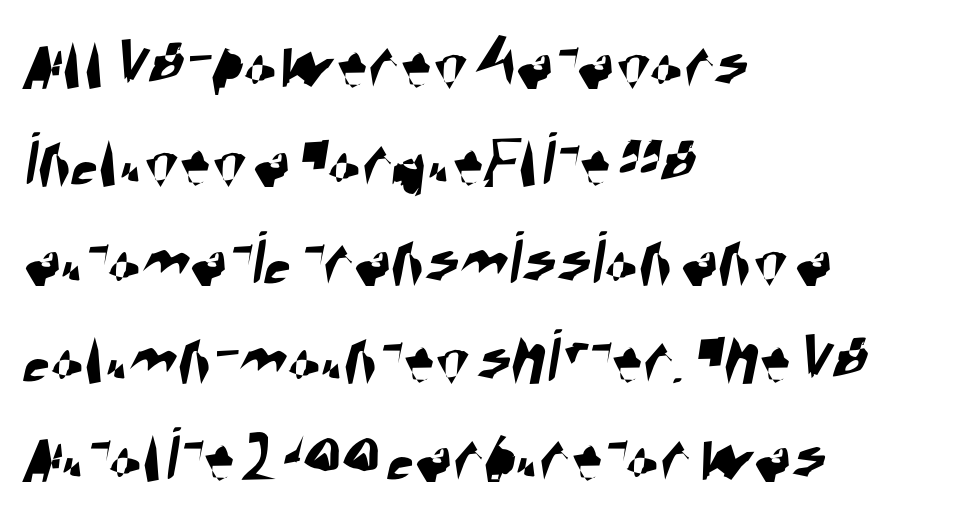
The rendering keeps characters at their native spacing. Is this a fixed-width face? No — the glyphs have proportional, varying widths. Baseline-to-baseline distance is the conventional proportion of letter height. Does the type have serifs? No, each stem ends abruptly. Horizontally, the lines are justified to the leading edge only. Honestly, there is no underline to notice here at all.
